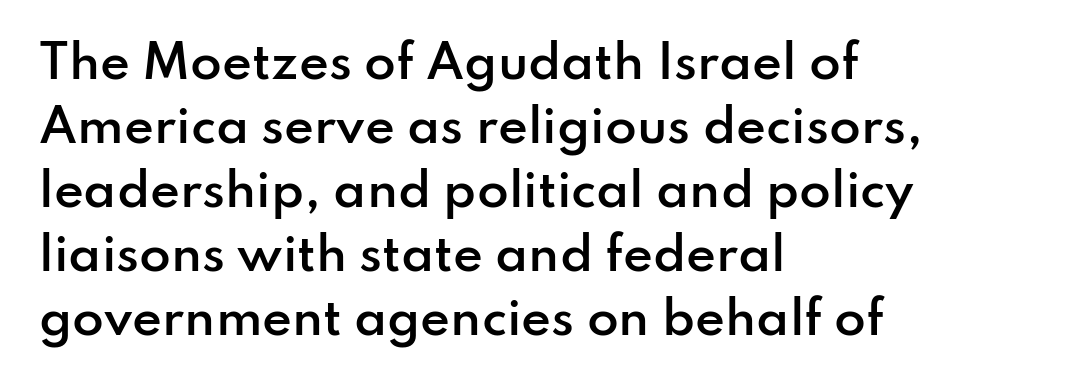
The image shows 46 px semibold sans-serif type, upright; set left-aligned, normal line spacing (1.39x), normal letter spacing, not underlined; low stroke contrast and a small x-height.
